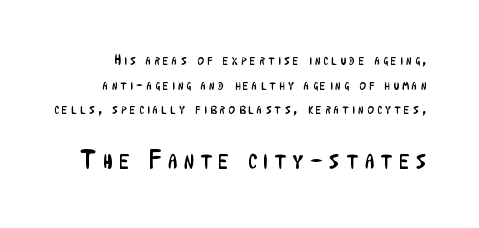
Plain, unruled lines of type. Display-style spreading of the glyphs; the letterfit is very open. A quiet, ordinary-to-light weight characterises the typeface. Posture: vertical.
